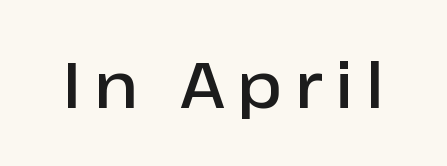
{"serif": "no", "italic": "no", "bold": "semi", "weight": "semibold", "width": "normal", "stroke_contrast": "low", "x_height": "medium", "monospaced": "no", "underline": "no", "letter_spacing": "wide", "letter_spacing_em": 0.2, "glyph_px": 64}
